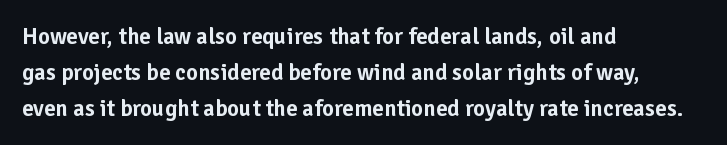
The image shows 23 px text type, upright; set left-aligned, normal line spacing (1.56x), normal letter spacing, not underlined.
